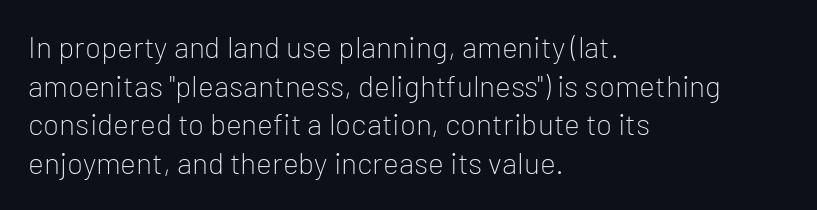
Here the designer chose a conventional face with non-uniform glyph widths. Plain, unruled lines of type. All the whitespace from short lines collects on the right. Note: no serifs on the glyphs. Characters follow at the spacing the type designer built in.
